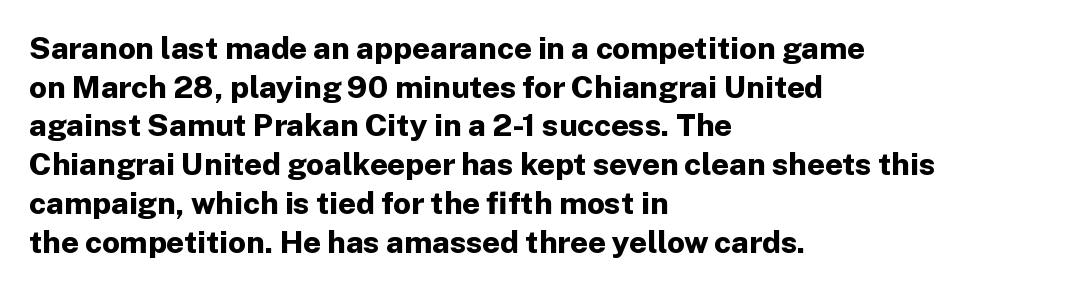
Q: Is the text bold? A: Yes.
Q: Is the text italic (slanted)? A: No, it is upright.
Q: Is the typeface a serif or a sans-serif typeface? A: Sans-serif.
Q: Is the text underlined? A: No.
Q: How is the paragraph aligned? A: Left-aligned.
Q: Is the spacing between letters normal or unusually wide? A: Normal.
Q: Is the spacing between lines tight, normal or loose? A: Normal.
Q: Width (condensed, normal, or wide)? A: Normal.
Q: Stroke contrast? A: Low.
Q: x-height? A: Medium.
Q: Monospaced? A: No.
